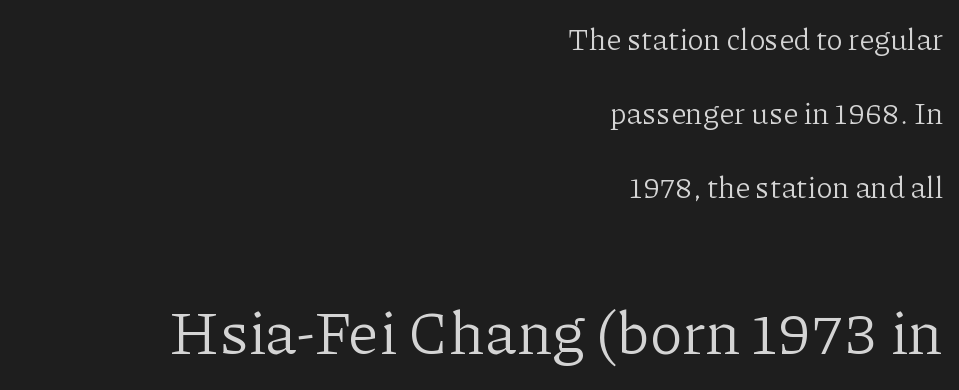
Q: Is the text bold? A: No.
Q: Is the text italic (slanted)? A: No, it is upright.
Q: Is the typeface a serif or a sans-serif typeface? A: Serif.
Q: Is the text underlined? A: No.
Q: How is the paragraph aligned? A: Right-aligned.
Q: Is the spacing between letters normal or unusually wide? A: Normal.
Q: Is the spacing between lines tight, normal or loose? A: Loose.
Q: Which block of text is set in a larger size, the first (top) or the second (bottom)? A: The second (bottom) one.
Q: Width (condensed, normal, or wide)? A: Normal.
Q: Stroke contrast? A: Low.
Q: x-height? A: Medium.
Q: Monospaced? A: No.
